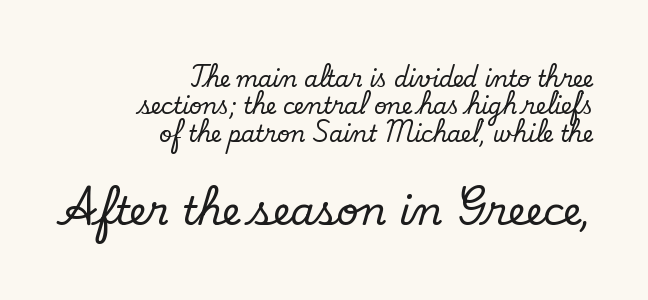
{"serif": "yes", "width": "normal", "stroke_contrast": "low", "x_height": "small", "monospaced": "no", "underline": "no", "align": "right", "line_spacing_ratio": 1.24, "letter_spacing": "normal", "letter_spacing_em": 0.0, "larger_block": "second", "size_ratio": 1.77, "glyph_px": 39}
